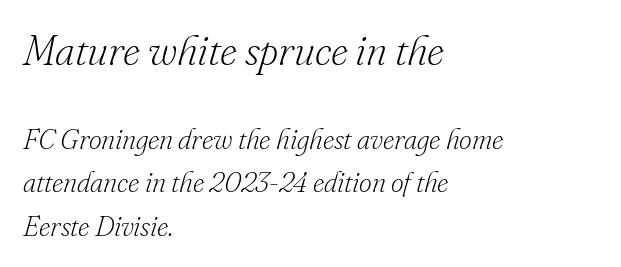
The image shows 42 px light serif type, italic (leaning right); set left-aligned, normal line spacing (1.54x), normal letter spacing, not underlined; the first (top) block is 1.5x larger; low stroke contrast and a small x-height.
